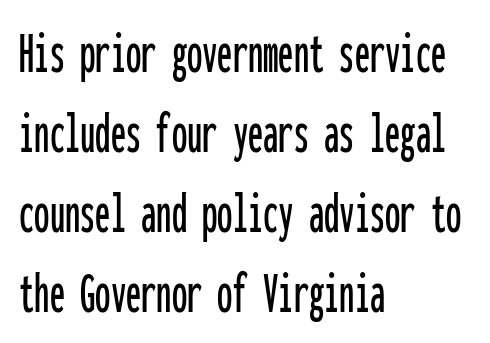
The image shows 61 px condensed sans-serif type, upright, monospaced; set left-aligned, normal line spacing (1.31x), normal letter spacing, not underlined; low stroke contrast and a medium x-height.
